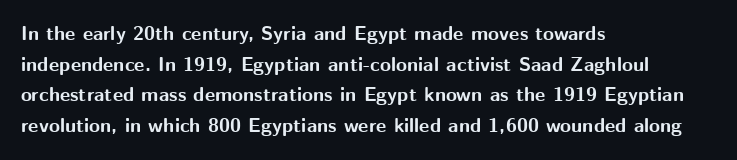
Q: Is the text bold? A: Yes.
Q: Is the text italic (slanted)? A: No, it is upright.
Q: Is the text underlined? A: No.
Q: How is the paragraph aligned? A: Left-aligned.
Q: Is the spacing between letters normal or unusually wide? A: Normal.
Q: Is the spacing between lines tight, normal or loose? A: Normal.
